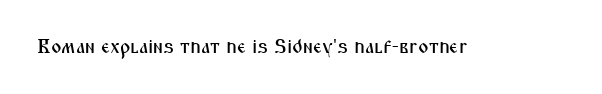
The image shows 20 px text type, upright; set normal letter spacing, not underlined.
